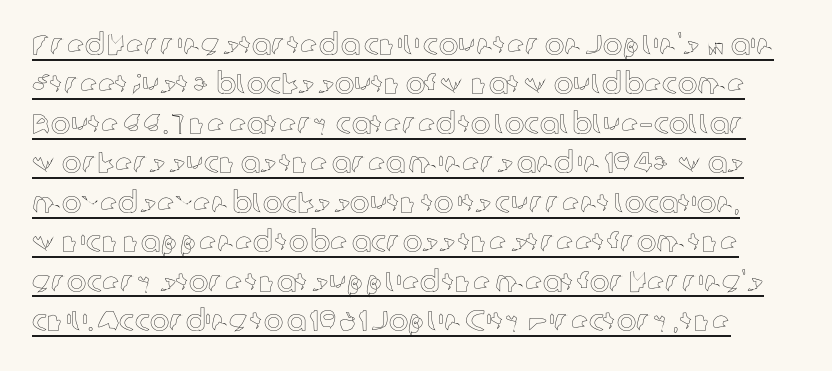
{"italic": "no", "width": "normal", "x_height": "medium", "monospaced": "no", "underline": "yes", "line_spacing": "normal", "line_spacing_ratio": 1.36, "letter_spacing": "normal", "letter_spacing_em": 0.0, "glyph_px": 29}
